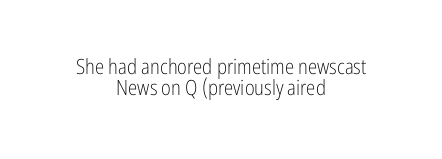
Q: Is the text bold? A: No.
Q: Is the text italic (slanted)? A: No, it is upright.
Q: Is the text underlined? A: No.
Q: How is the paragraph aligned? A: Centered.
Q: Is the spacing between letters normal or unusually wide? A: Normal.
Q: Is the spacing between lines tight, normal or loose? A: Tight.
